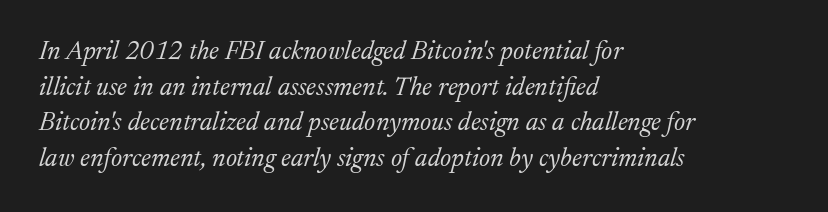
{"italic": "yes", "lean": "right", "slant_degrees": 17, "bold": "no", "underline": "no", "align": "left", "line_spacing": "normal", "line_spacing_ratio": 1.37, "letter_spacing": "normal", "letter_spacing_em": 0.0, "glyph_px": 26}
